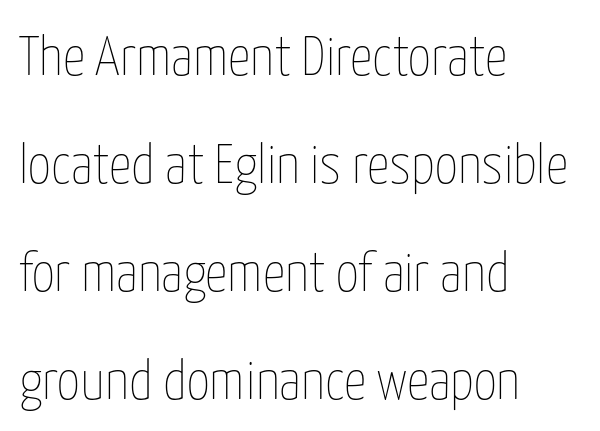
The image shows 56 px thin, condensed type, upright; set left-aligned, loose line spacing (1.93x), normal letter spacing, not underlined; low stroke contrast and a medium x-height.
